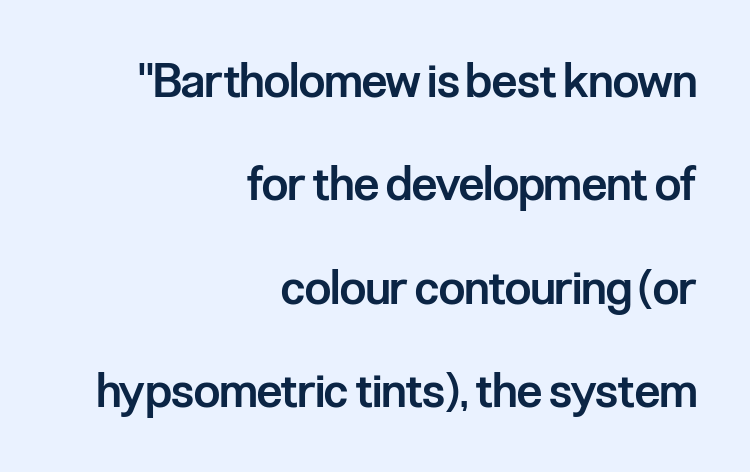
The image shows 46 px semibold, condensed sans-serif type, upright; set right-aligned, loose line spacing (2.25x), normal letter spacing, not underlined; low stroke contrast and a medium x-height.
